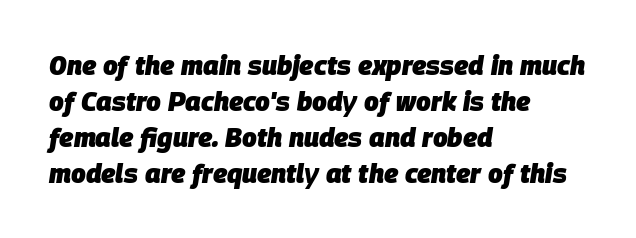
Line spacing here is normal. Plenty of ink on the page — the face is bold. Each line starts at the same left margin while the right side varies. The letters are slanted; this is an italic face. Inter-character spacing is left at the font's built-in metrics.
